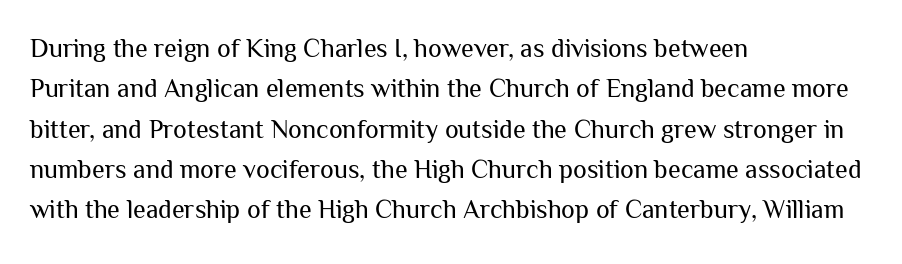
The image shows 26 px text type, upright; set left-aligned, normal line spacing (1.55x), normal letter spacing, not underlined.
